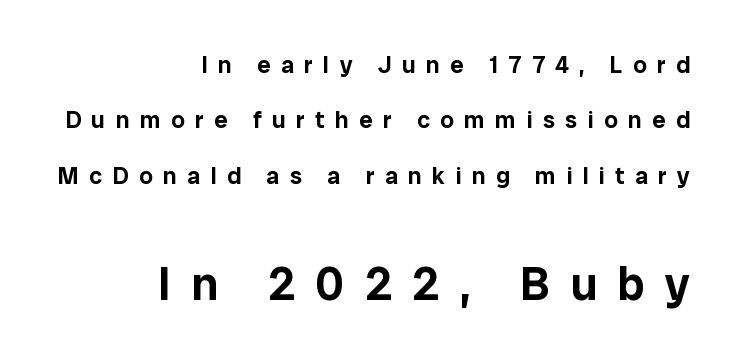
A flush-right, rag-left setting is used for this passage. The zone under the glyphs is completely vacant. Unlike italic type, these characters show no tilt at all. Successive baselines arrive slowly, with a big drop between each. Block two is the big one; block one sits smaller above it.
